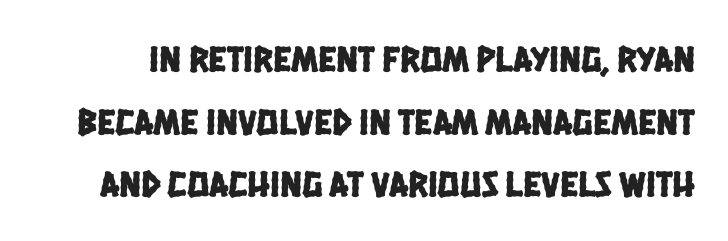
Q: Is the typeface a serif or a sans-serif typeface? A: Sans-serif.
Q: Is the text underlined? A: No.
Q: Is the spacing between letters normal or unusually wide? A: Normal.
Q: Is the spacing between lines tight, normal or loose? A: Normal.
Q: Width (condensed, normal, or wide)? A: Condensed.
Q: Stroke contrast? A: Low.
Q: x-height? A: Large.
Q: Monospaced? A: No.
